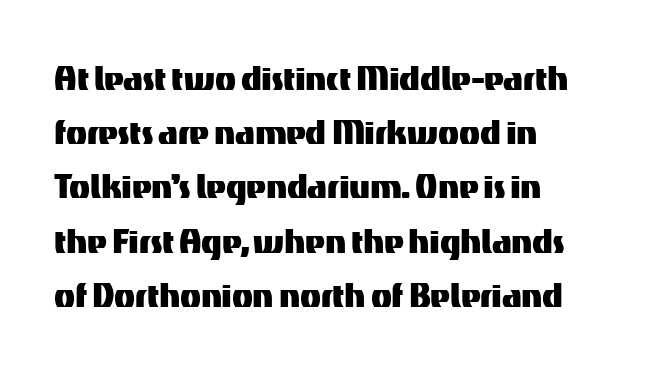
{"serif": "no", "italic": "no", "width": "normal", "stroke_contrast": "medium", "x_height": "medium", "monospaced": "no", "underline": "no", "align": "left", "line_spacing": "normal", "line_spacing_ratio": 1.26, "letter_spacing": "normal", "letter_spacing_em": 0.0, "glyph_px": 43}
